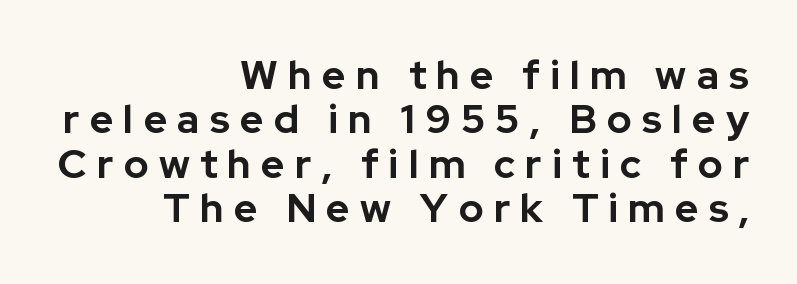
Think of a printed novel: that variable character pitch is what you see here. The glyphs in this specimen are sans serif. Vertical spacing — tight. Posture: straight, roman, zero tilt. The area under the type is left untouched. This rendering widens character spacing well past its baseline value.
